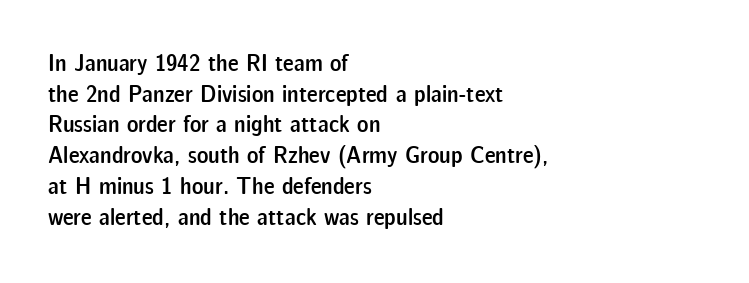
{"italic": "no", "bold": "semi", "underline": "no", "align": "left", "line_spacing": "normal", "line_spacing_ratio": 1.28, "letter_spacing": "normal", "letter_spacing_em": 0.0, "glyph_px": 24}
